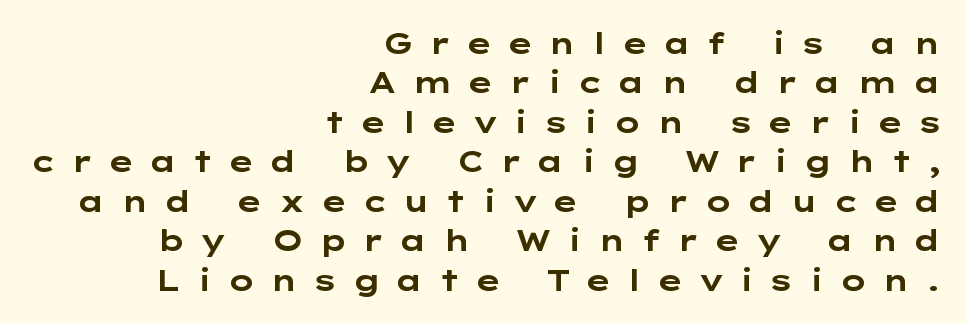
Q: Is the text bold? A: Yes.
Q: Is the text italic (slanted)? A: No, it is upright.
Q: Is the typeface a serif or a sans-serif typeface? A: Sans-serif.
Q: Is the text underlined? A: No.
Q: How is the paragraph aligned? A: Right-aligned.
Q: Is the spacing between letters normal or unusually wide? A: Unusually wide.
Q: Is the spacing between lines tight, normal or loose? A: Normal.
Q: Width (condensed, normal, or wide)? A: Wide.
Q: Stroke contrast? A: Low.
Q: x-height? A: Medium.
